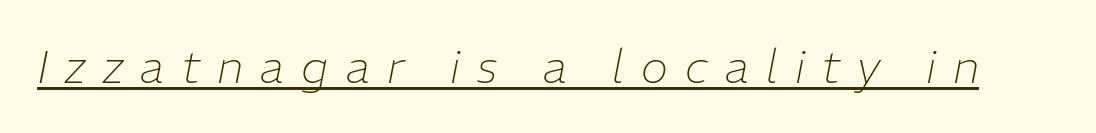
The image shows 46 px thin type, italic (leaning right); set unusually wide letter spacing (+0.37 em), underlined; low stroke contrast and a medium x-height.
